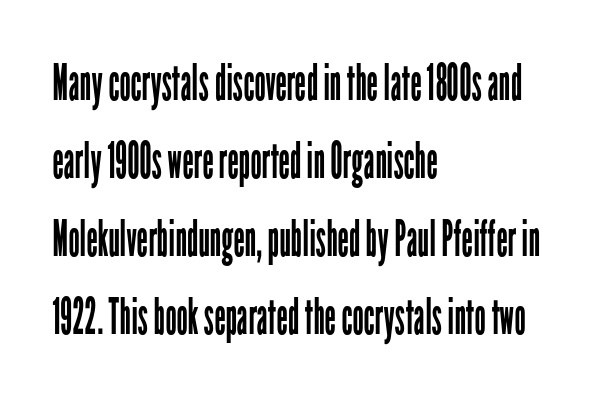
Q: Is the text bold? A: No.
Q: Is the text italic (slanted)? A: No, it is upright.
Q: Is the typeface a serif or a sans-serif typeface? A: Sans-serif.
Q: Is the text underlined? A: No.
Q: How is the paragraph aligned? A: Left-aligned.
Q: Is the spacing between letters normal or unusually wide? A: Normal.
Q: Is the spacing between lines tight, normal or loose? A: Normal.
Q: Width (condensed, normal, or wide)? A: Condensed.
Q: Stroke contrast? A: Low.
Q: x-height? A: Medium.
Q: Monospaced? A: No.
